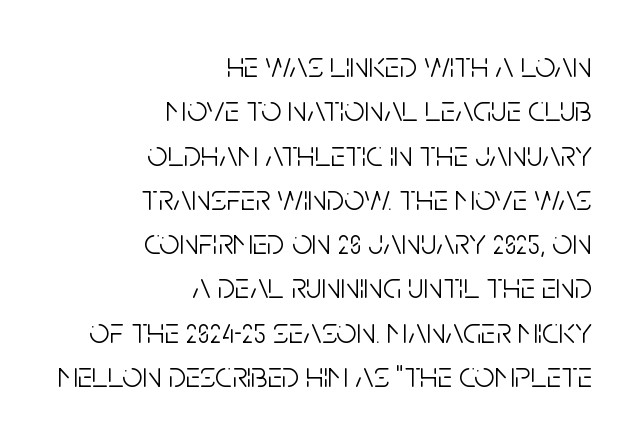
Q: Is the text bold? A: No.
Q: Is the text italic (slanted)? A: No, it is upright.
Q: Is the typeface a serif or a sans-serif typeface? A: Sans-serif.
Q: Is the text underlined? A: No.
Q: How is the paragraph aligned? A: Right-aligned.
Q: Is the spacing between letters normal or unusually wide? A: Normal.
Q: Width (condensed, normal, or wide)? A: Condensed.
Q: Stroke contrast? A: Low.
Q: x-height? A: Large.
Q: Monospaced? A: No.
